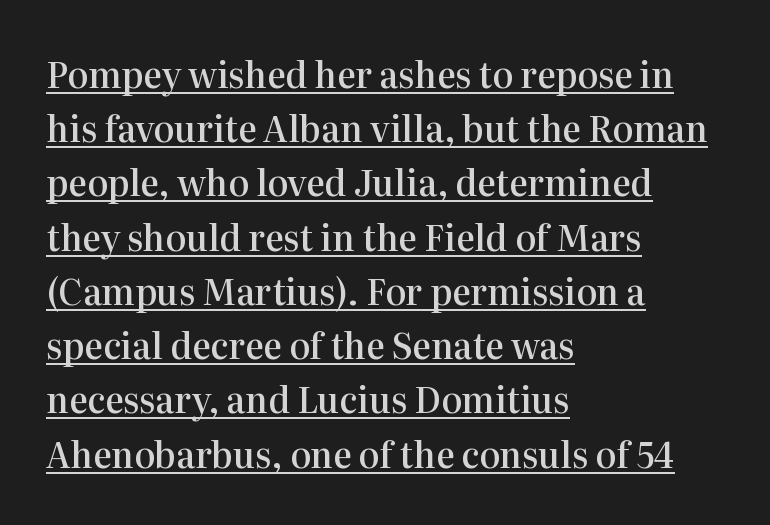
{"serif": "yes", "italic": "no", "bold": "semi", "weight": "semibold", "width": "normal", "stroke_contrast": "high", "x_height": "medium", "monospaced": "no", "underline": "yes", "align": "left", "line_spacing": "normal", "line_spacing_ratio": 1.55, "letter_spacing": "normal", "letter_spacing_em": 0.0, "glyph_px": 35}
